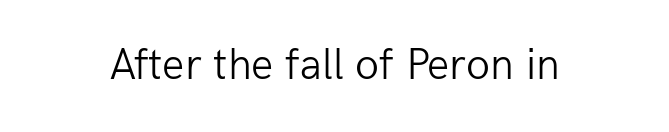
The passage shown is typed in a proportional face where columns would drift. In terms of letterform style, serifs are entirely absent. Decoration check: the copy has no underline. This is not heavy type; no bold has been used.
